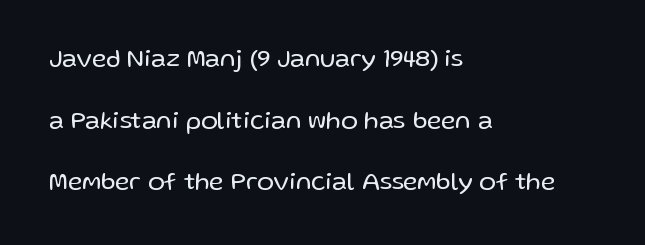
Q: Is the text bold? A: No.
Q: Is the text italic (slanted)? A: No, it is upright.
Q: Is the text underlined? A: No.
Q: How is the paragraph aligned? A: Left-aligned.
Q: Is the spacing between letters normal or unusually wide? A: Normal.
Q: Is the spacing between lines tight, normal or loose? A: Loose.
